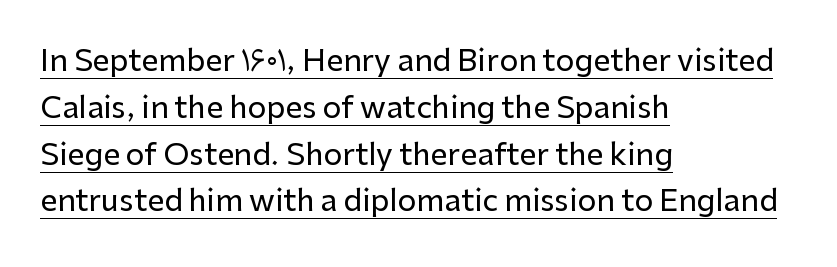
{"serif": "no", "italic": "no", "width": "normal", "stroke_contrast": "low", "x_height": "medium", "monospaced": "no", "underline": "yes", "align": "left", "line_spacing": "normal", "line_spacing_ratio": 1.56, "letter_spacing": "normal", "letter_spacing_em": 0.0, "glyph_px": 30}
